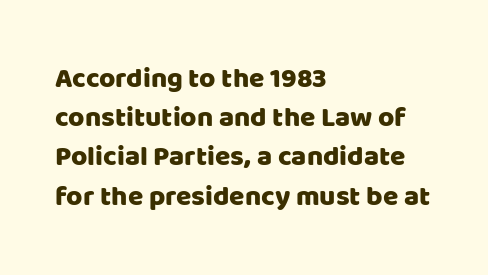
Q: Is the text italic (slanted)? A: No, it is upright.
Q: Is the typeface a serif or a sans-serif typeface? A: Sans-serif.
Q: Is the text underlined? A: No.
Q: How is the paragraph aligned? A: Left-aligned.
Q: Is the spacing between letters normal or unusually wide? A: Normal.
Q: Is the spacing between lines tight, normal or loose? A: Normal.
Q: Width (condensed, normal, or wide)? A: Normal.
Q: Stroke contrast? A: Low.
Q: x-height? A: Large.
Q: Monospaced? A: No.
